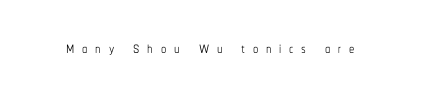
The image shows 21 px text type, upright; set unusually wide letter spacing (+0.37 em), not underlined.
